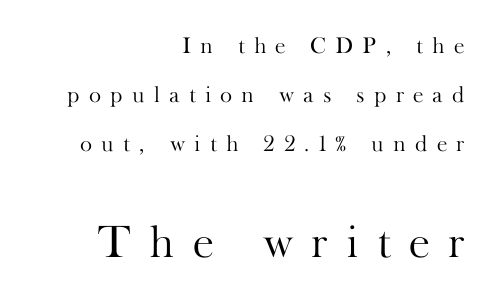
{"serif": "yes", "italic": "no", "bold": "no", "weight": "light", "width": "normal", "stroke_contrast": "high", "x_height": "small", "monospaced": "no", "underline": "no", "align": "right", "line_spacing": "loose", "line_spacing_ratio": 2.12, "letter_spacing": "wide", "letter_spacing_em": 0.4, "larger_block": "second", "size_ratio": 2.0, "glyph_px": 46}
